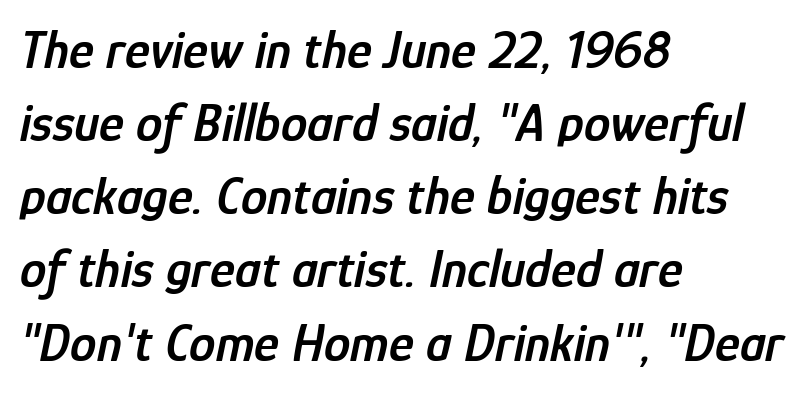
Q: Is the text bold? A: Semi-bold.
Q: Is the text italic (slanted)? A: Yes, it leans right by about 12 degrees.
Q: Is the text underlined? A: No.
Q: How is the paragraph aligned? A: Left-aligned.
Q: Is the spacing between letters normal or unusually wide? A: Normal.
Q: Is the spacing between lines tight, normal or loose? A: Normal.
Q: Width (condensed, normal, or wide)? A: Condensed.
Q: Stroke contrast? A: Low.
Q: x-height? A: Medium.
Q: Monospaced? A: No.
